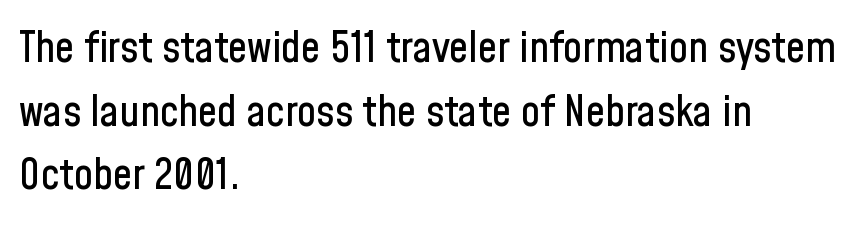
The image shows 43 px condensed sans-serif type, upright; set left-aligned, normal line spacing (1.48x), normal letter spacing, not underlined; low stroke contrast and a medium x-height.
